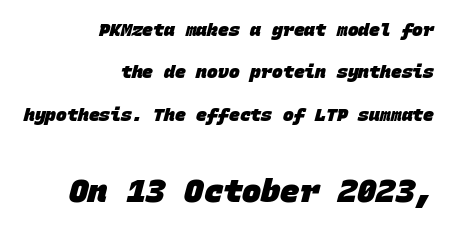
{"serif": "no", "bold": "yes", "weight": "heavy", "width": "normal", "stroke_contrast": "low", "x_height": "large", "monospaced": "yes", "underline": "no", "align": "right", "line_spacing": "loose", "line_spacing_ratio": 2.36, "letter_spacing": "normal", "letter_spacing_em": 0.0, "larger_block": "second", "size_ratio": 1.78, "glyph_px": 32}
